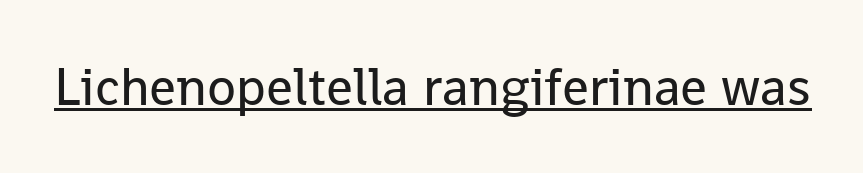
The image shows 53 px regular-weight sans-serif type, upright; set normal letter spacing, underlined; low stroke contrast and a medium x-height.
